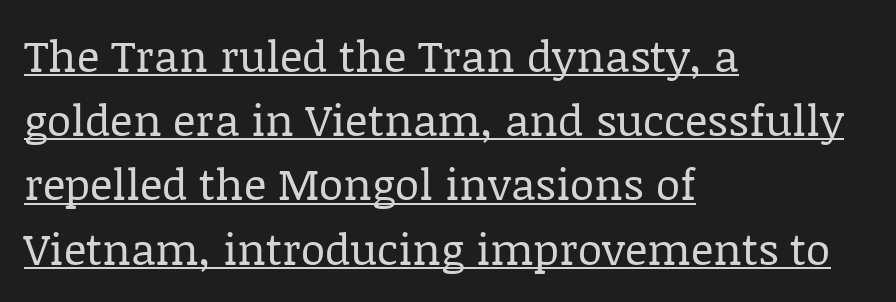
The letters advance in unequal steps, a hallmark of proportional type. Is there an underline? Yes — a line sits under the letters. Baseline-to-baseline distance is the conventional proportion of letter height. Characters remain perfectly vertical along every line.
